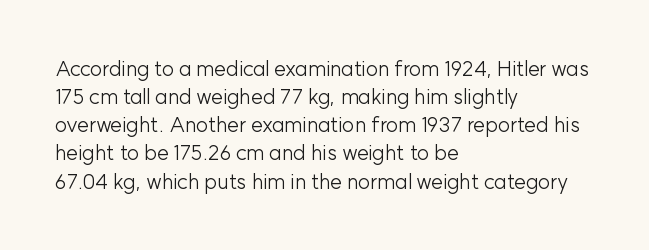
Q: Is the text bold? A: No.
Q: Is the text italic (slanted)? A: No, it is upright.
Q: Is the text underlined? A: No.
Q: How is the paragraph aligned? A: Left-aligned.
Q: Is the spacing between letters normal or unusually wide? A: Normal.
Q: Is the spacing between lines tight, normal or loose? A: Normal.
